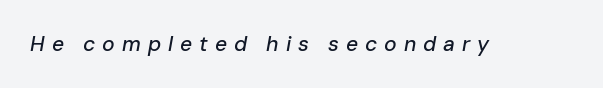
The image shows 21 px text type, italic (leaning right); set unusually wide letter spacing (+0.33 em), not underlined.
